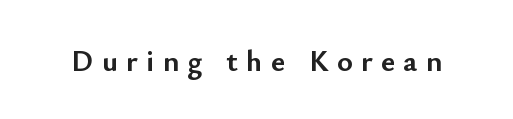
Character widths vary here, with narrow letters taking less room than wide ones. Underlining? Definitely not there. The horizontal fit of the characters is loose and conspicuously gappy. The font is running at its bold setting.
